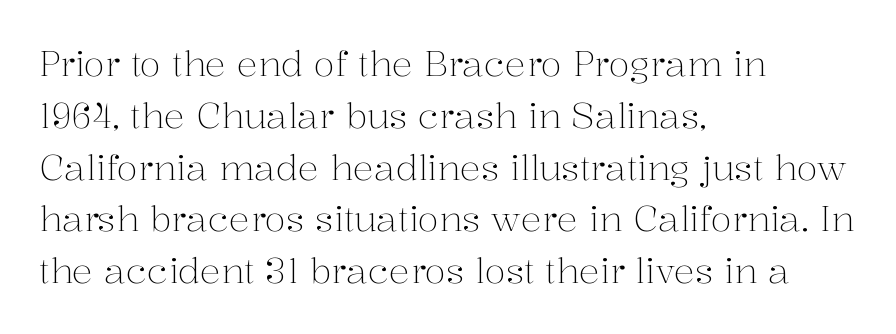
Nope, not italic — everything's standing straight. Font category for this specimen: serif. Interline gaps are of average width in this sample. Default kerning and tracking; the words read as compact shapes.
